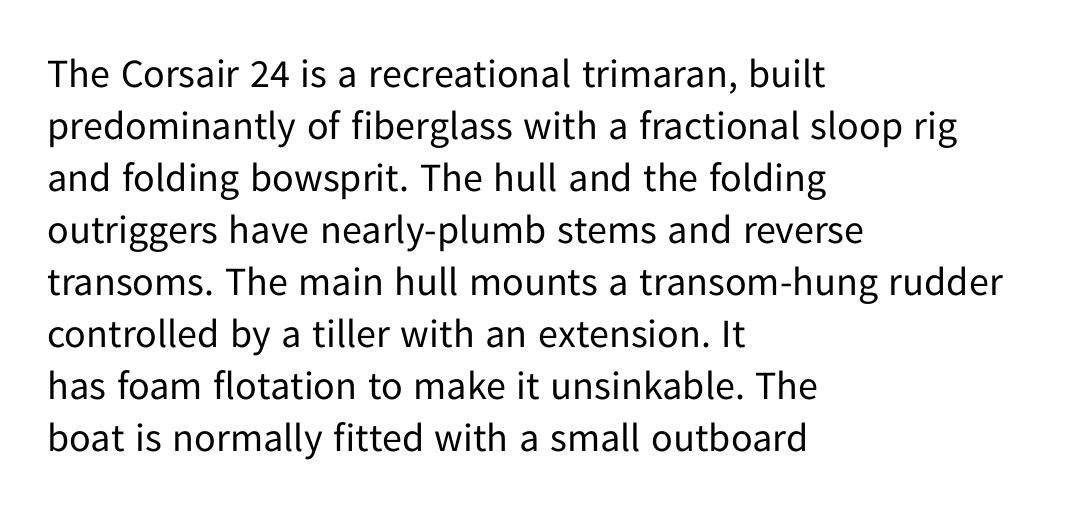
{"serif": "no", "italic": "no", "bold": "no", "weight": "regular", "width": "normal", "stroke_contrast": "low", "x_height": "medium", "monospaced": "no", "underline": "no", "align": "left", "line_spacing": "normal", "line_spacing_ratio": 1.3, "letter_spacing": "normal", "letter_spacing_em": 0.0, "glyph_px": 40}
